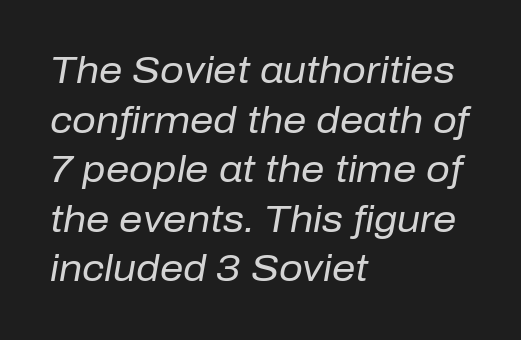
{"italic": "yes", "lean": "right", "slant_degrees": 10, "bold": "no", "weight": "regular", "width": "normal", "stroke_contrast": "low", "x_height": "medium", "monospaced": "no", "underline": "no", "align": "left", "line_spacing": "normal", "line_spacing_ratio": 1.34, "letter_spacing": "normal", "letter_spacing_em": 0.0, "glyph_px": 37}
